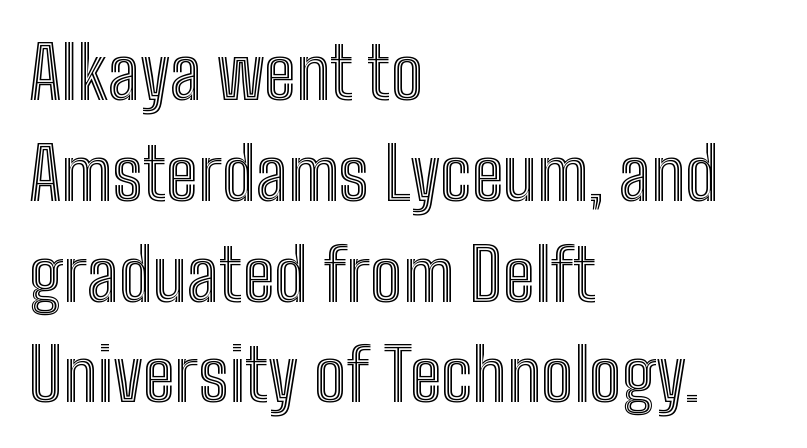
The image shows 72 px condensed type, upright; set left-aligned, normal line spacing (1.4x), normal letter spacing, not underlined; a medium x-height.
